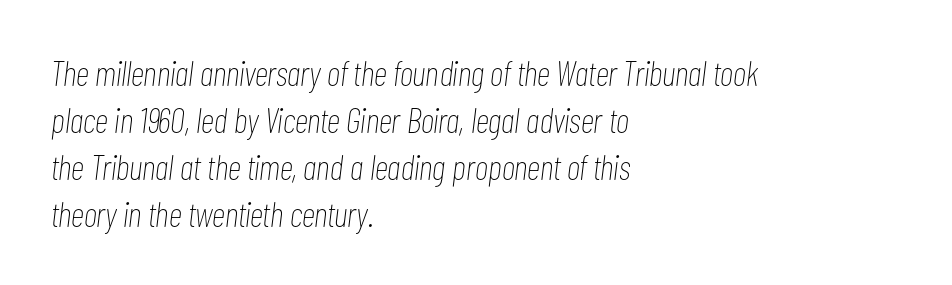
Spacing verdict: proportional, widths tailored to each character. Each word holds together tightly as a unit, with standard inter-letter gaps. Honestly, there is no underline to notice here at all. Italic? Definitely — the glyphs are oblique. Is the stroke heavy? The answer is a plain regular-or-lighter.
